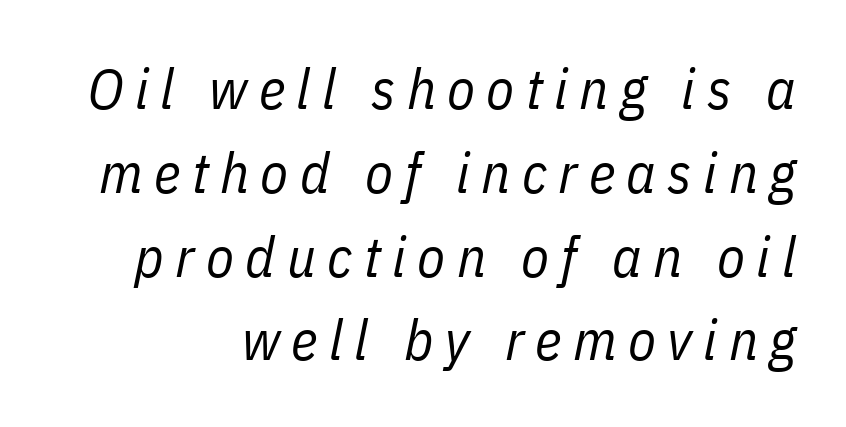
Q: Is the text bold? A: No.
Q: Is the text italic (slanted)? A: Yes, it leans right by about 11 degrees.
Q: Is the text underlined? A: No.
Q: How is the paragraph aligned? A: Right-aligned.
Q: Is the spacing between letters normal or unusually wide? A: Unusually wide.
Q: Is the spacing between lines tight, normal or loose? A: Normal.
Q: Width (condensed, normal, or wide)? A: Condensed.
Q: Stroke contrast? A: Low.
Q: x-height? A: Medium.
Q: Monospaced? A: No.
